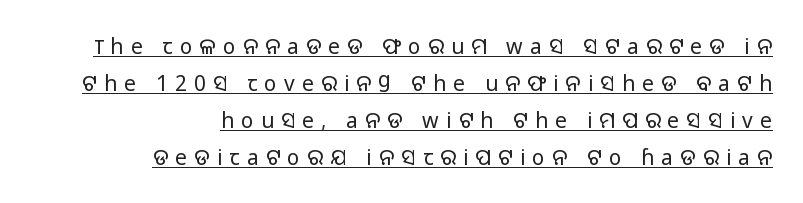
Loose tracking; the words dissolve into strings of separated letters. Think standard paragraph weight, or any step lighter than that. Nope, not italic — everything's standing straight. Layout note: lines flush right. Check the space under the baseline: a stroke is drawn there.
